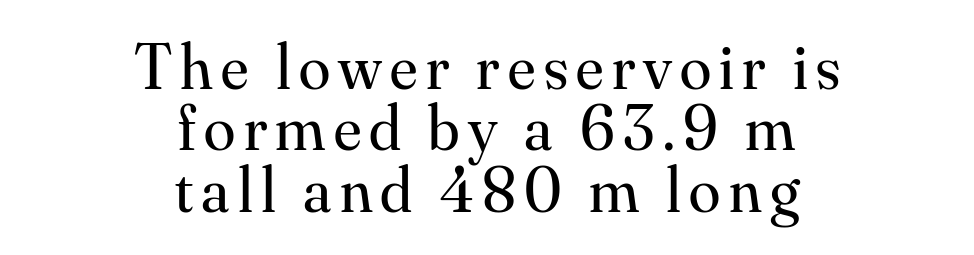
{"serif": "yes", "italic": "no", "bold": "no", "weight": "regular", "width": "normal", "stroke_contrast": "medium", "x_height": "small", "monospaced": "no", "underline": "no", "align": "center", "line_spacing": "tight", "line_spacing_ratio": 0.96, "glyph_px": 64}
